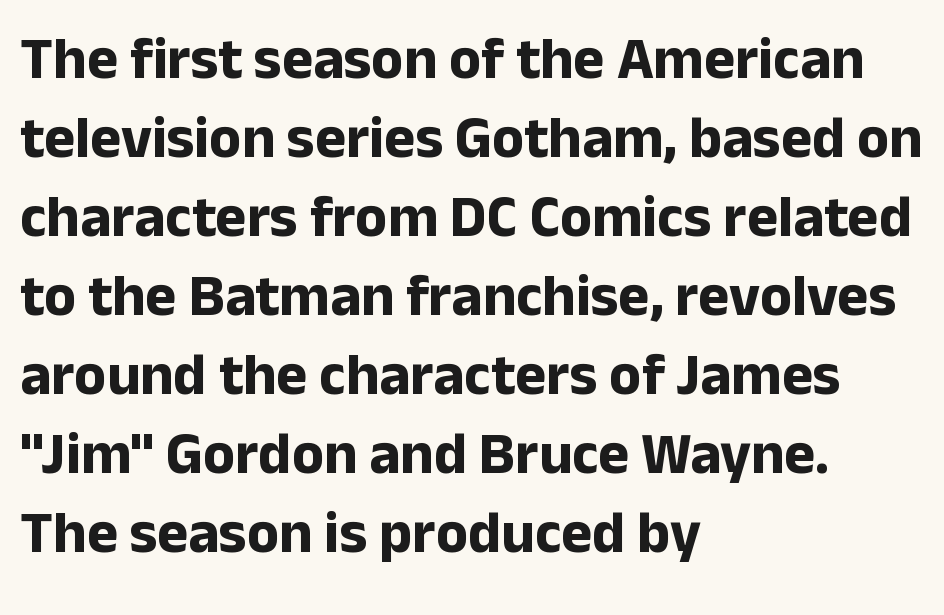
The image shows 59 px bold sans-serif type, upright; set left-aligned, normal line spacing (1.34x), normal letter spacing, not underlined; low stroke contrast and a medium x-height.
